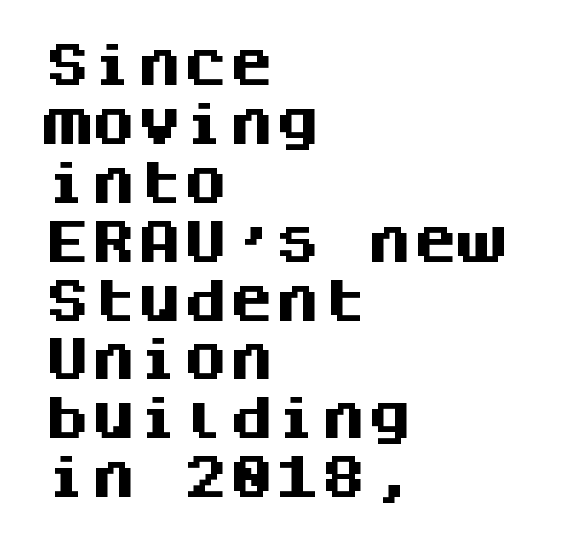
{"serif": "no", "italic": "no", "bold": "yes", "weight": "heavy", "width": "normal", "stroke_contrast": "medium", "x_height": "large", "monospaced": "yes", "underline": "no", "align": "left", "line_spacing": "normal", "line_spacing_ratio": 1.28, "letter_spacing": "normal", "letter_spacing_em": 0.0, "glyph_px": 46}
